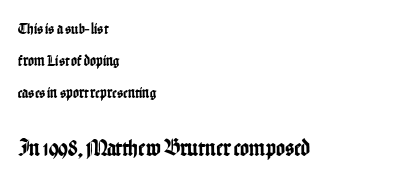
Q: Is the text italic (slanted)? A: No, it is upright.
Q: Is the text underlined? A: No.
Q: How is the paragraph aligned? A: Left-aligned.
Q: Is the spacing between letters normal or unusually wide? A: Normal.
Q: Is the spacing between lines tight, normal or loose? A: Loose.
Q: Which block of text is set in a larger size, the first (top) or the second (bottom)? A: The second (bottom) one.
